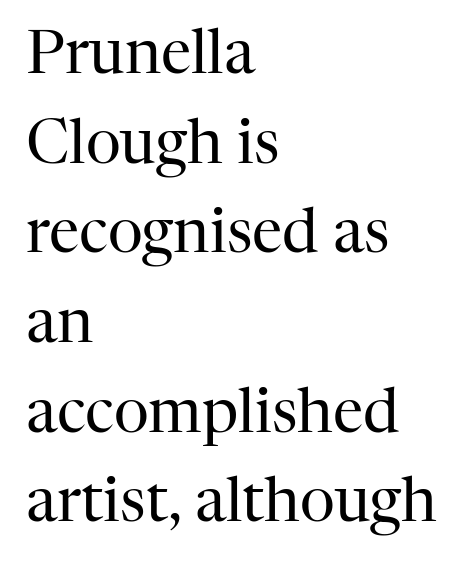
{"serif": "yes", "italic": "no", "bold": "no", "weight": "regular", "width": "normal", "stroke_contrast": "high", "x_height": "medium", "monospaced": "no", "underline": "no", "align": "left", "line_spacing": "normal", "line_spacing_ratio": 1.47, "letter_spacing": "normal", "letter_spacing_em": 0.0, "glyph_px": 61}
